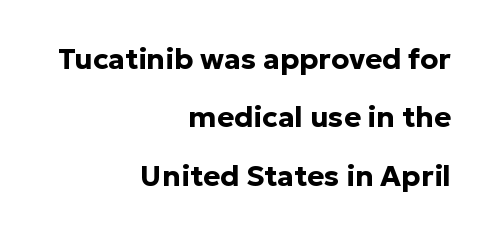
The image shows 29 px bold sans-serif type, upright; set right-aligned, loose line spacing (2.01x), normal letter spacing, not underlined; low stroke contrast and a medium x-height.
